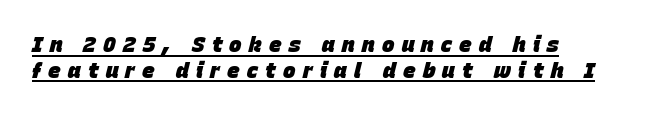
The image shows 21 px bold type, italic (leaning right); set left-aligned, line spacing 1.23x, unusually wide letter spacing (+0.35 em), underlined.
